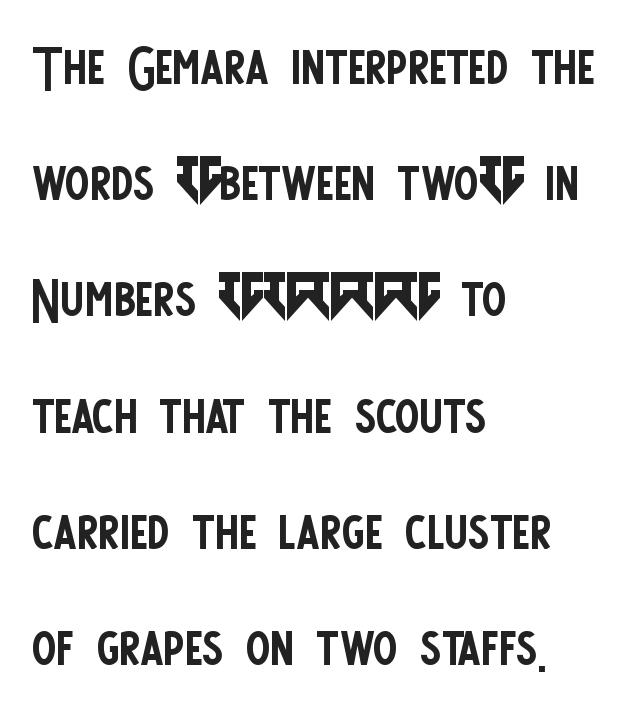
The image shows 74 px regular-weight, condensed sans-serif type, upright; set left-aligned, normal line spacing (1.57x), normal letter spacing, not underlined; low stroke contrast and a large x-height.
